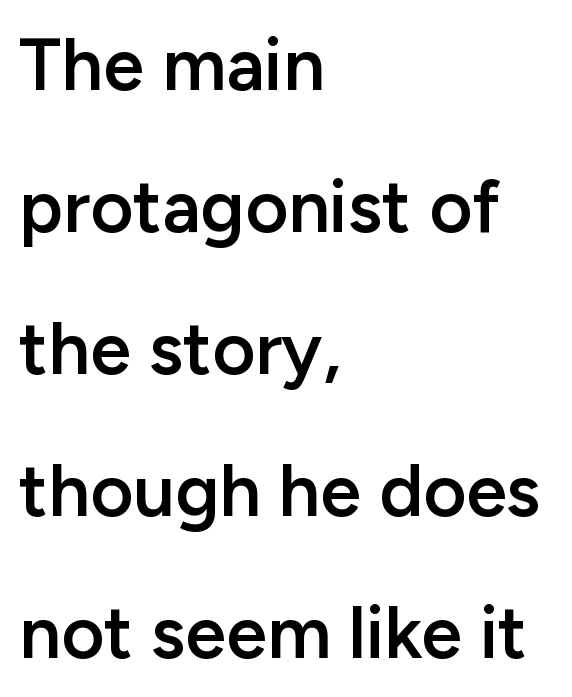
The passage shown is not underscored anywhere. These lines carry some extra weight — a demibold, not a full bold. The passage shown is typed in a proportional face where columns would drift. Students, observe: this is what heavily led, spacious text looks like. In terms of letterform style, serifs are entirely absent.
